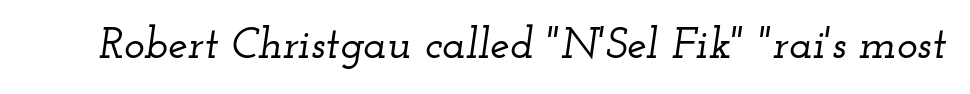
The baseline area is clear. Default kerning and tracking; the words read as compact shapes. Compared with ordinary roman type, these characters are visibly tilted. The rendering uses natural spacing where letterforms have individual widths. Check where the strokes stop: tiny serifs finish them off.
